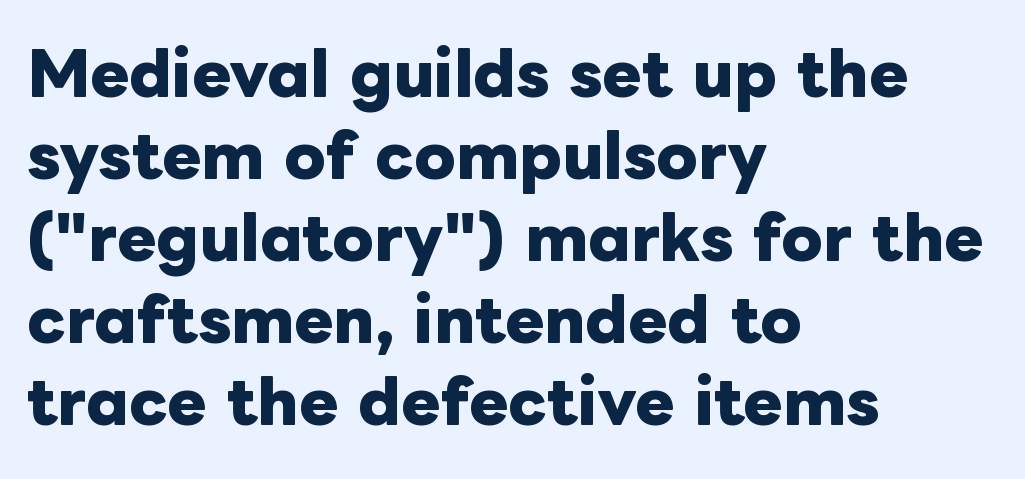
Q: Is the text bold? A: Yes.
Q: Is the text italic (slanted)? A: No, it is upright.
Q: Is the text underlined? A: No.
Q: How is the paragraph aligned? A: Left-aligned.
Q: Is the spacing between letters normal or unusually wide? A: Normal.
Q: Is the spacing between lines tight, normal or loose? A: Normal.
Q: Width (condensed, normal, or wide)? A: Normal.
Q: Stroke contrast? A: Low.
Q: x-height? A: Medium.
Q: Monospaced? A: No.
